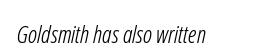
The image shows 24 px text type; set normal letter spacing, not underlined.
